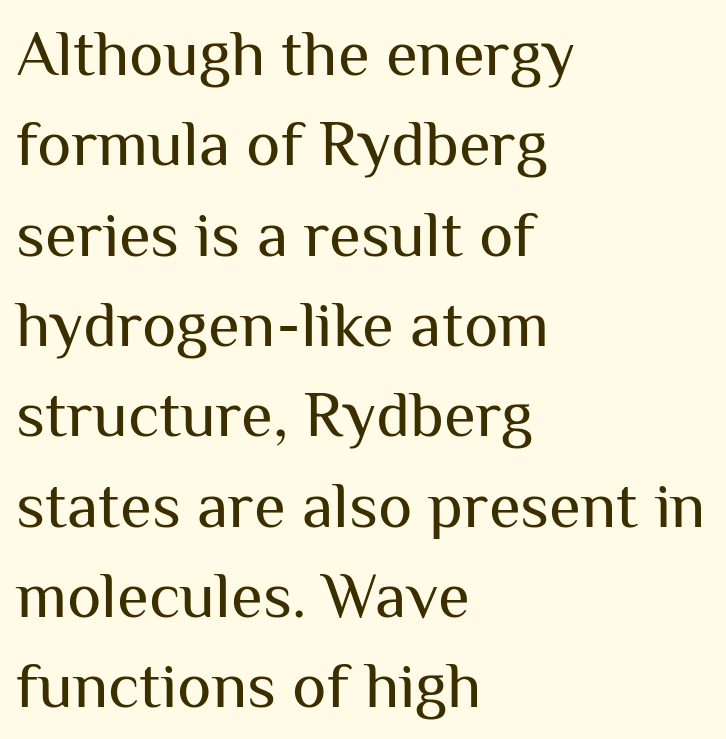
Q: Is the text bold? A: No.
Q: Is the text italic (slanted)? A: No, it is upright.
Q: Is the typeface a serif or a sans-serif typeface? A: Sans-serif.
Q: Is the text underlined? A: No.
Q: How is the paragraph aligned? A: Left-aligned.
Q: Is the spacing between letters normal or unusually wide? A: Normal.
Q: Is the spacing between lines tight, normal or loose? A: Normal.
Q: Width (condensed, normal, or wide)? A: Normal.
Q: Stroke contrast? A: Medium.
Q: x-height? A: Medium.
Q: Monospaced? A: No.
